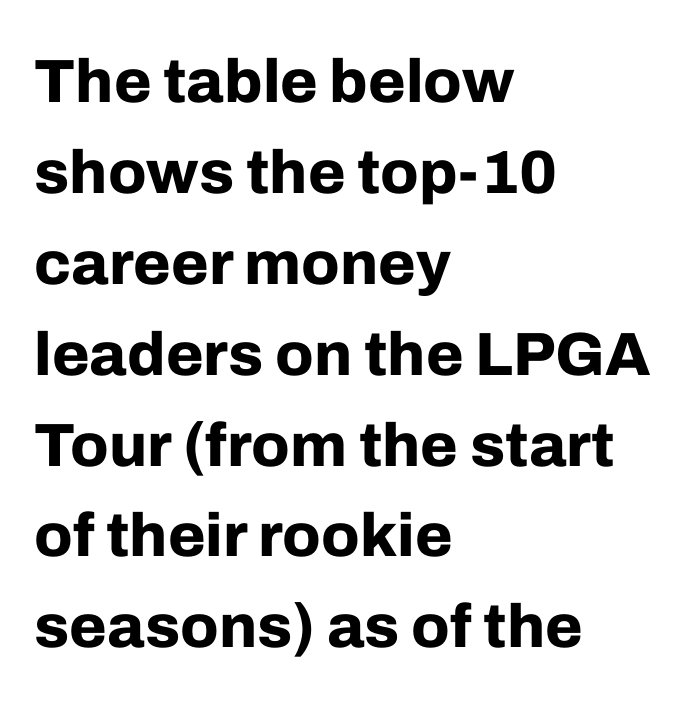
{"serif": "no", "italic": "no", "bold": "yes", "weight": "bold", "width": "normal", "stroke_contrast": "low", "x_height": "medium", "monospaced": "no", "underline": "no", "align": "left", "line_spacing": "normal", "line_spacing_ratio": 1.49, "letter_spacing": "normal", "letter_spacing_em": 0.0, "glyph_px": 61}
